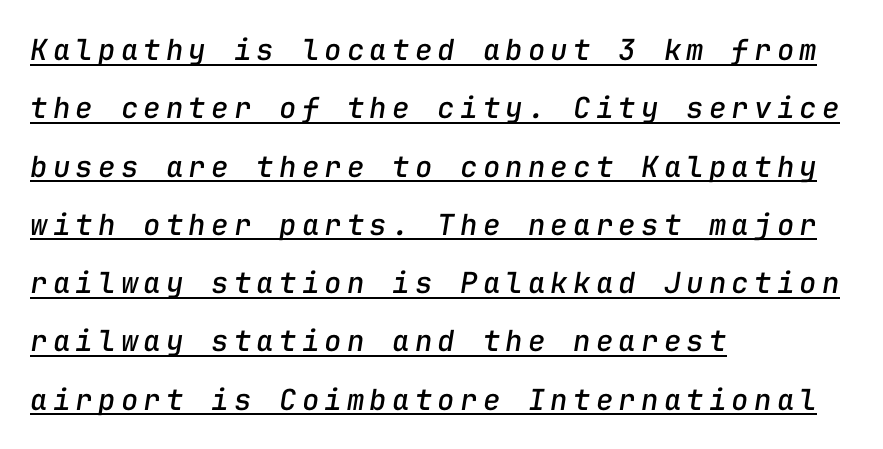
Line spacing here is loose. Line starts are locked; line ends wander. The typesetter has applied underlining to the passage shown. Emphasis-style slanted type is in use.
